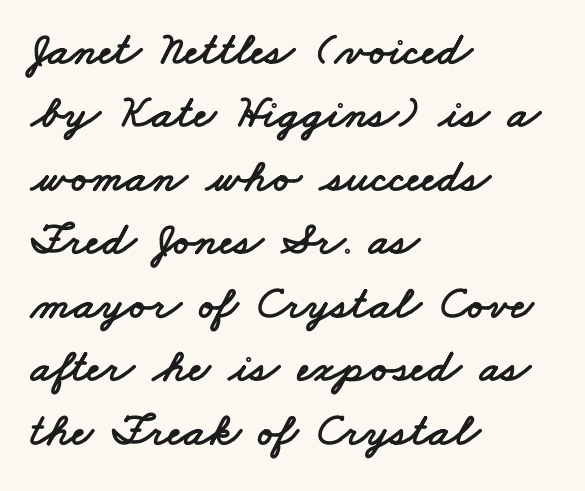
The image shows 47 px wide sans-serif type; set left-aligned, normal line spacing (1.35x), normal letter spacing, not underlined; low stroke contrast and a small x-height.
